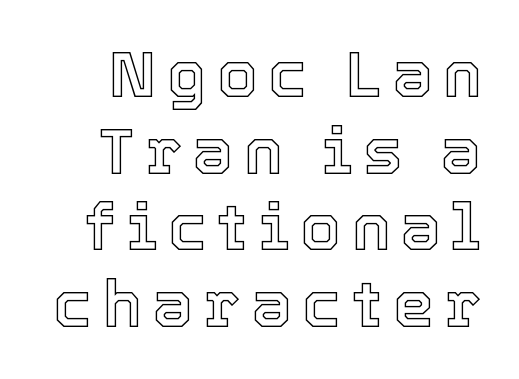
Q: Is the text italic (slanted)? A: No, it is upright.
Q: Is the text underlined? A: No.
Q: Width (condensed, normal, or wide)? A: Normal.
Q: x-height? A: Medium.
Q: Monospaced? A: No.
